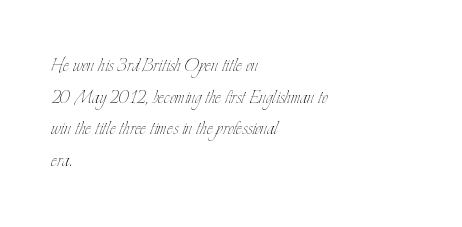
{"bold": "no", "underline": "no", "align": "left", "line_spacing": "normal", "line_spacing_ratio": 1.38, "letter_spacing": "normal", "letter_spacing_em": 0.0, "glyph_px": 23}
